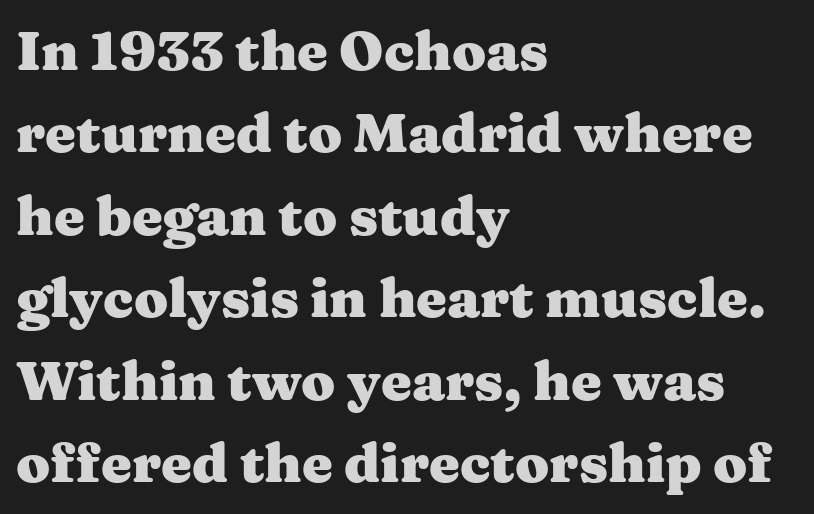
Underlining? Definitely not there. If you measured baseline to baseline, you'd find a middling distance. Old-style or modern, the face here clearly has serifs. Is the letter spacing exaggerated? No — it looks like the ordinary default. Horizontal alignment here is leftward, the default for most running prose.
